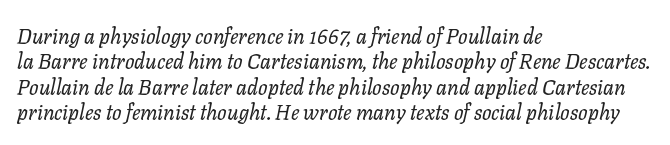
The tracking reads as untouched default to a designer's eye. Line starts are locked; line ends wander. The specimen reads as italic at a glance. Weight class: somewhere from thin through regular. Words float on clear page, feet unadorned.
